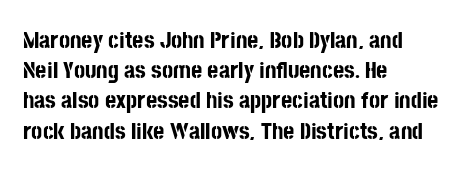
Q: Is the text bold? A: Yes.
Q: Is the text italic (slanted)? A: No, it is upright.
Q: Is the text underlined? A: No.
Q: How is the paragraph aligned? A: Left-aligned.
Q: Is the spacing between letters normal or unusually wide? A: Normal.
Q: Is the spacing between lines tight, normal or loose? A: Normal.
